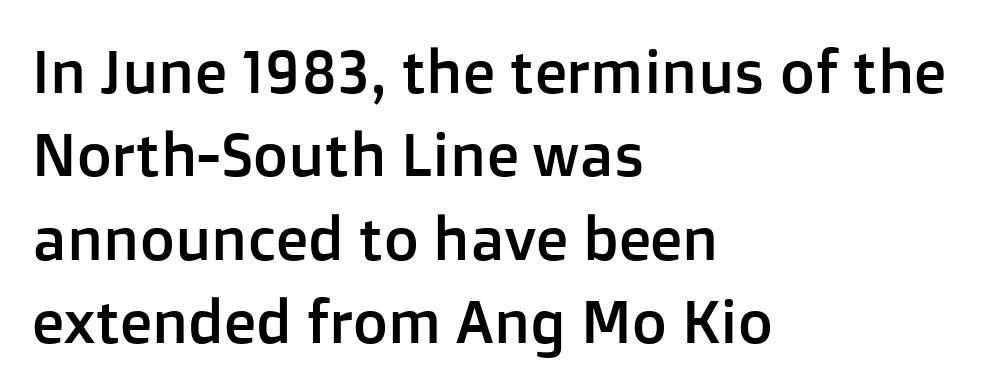
Compared with a centered layout, this one pins lines to the left instead. Rows of type keep a routine distance in the vertical direction. Classification — sans serif. Think of a printed novel: that variable character pitch is what you see here. The horizontal fit of the characters is conventional and even. Italic: no, the glyphs are upright roman.
